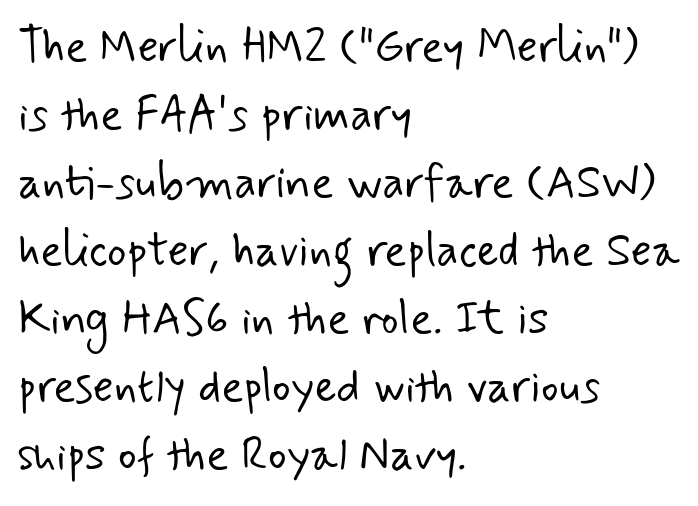
Q: Is the text bold? A: No.
Q: Is the typeface a serif or a sans-serif typeface? A: Sans-serif.
Q: Is the text underlined? A: No.
Q: How is the paragraph aligned? A: Left-aligned.
Q: Is the spacing between letters normal or unusually wide? A: Normal.
Q: Is the spacing between lines tight, normal or loose? A: Normal.
Q: Width (condensed, normal, or wide)? A: Normal.
Q: Stroke contrast? A: Low.
Q: x-height? A: Small.
Q: Monospaced? A: No.
